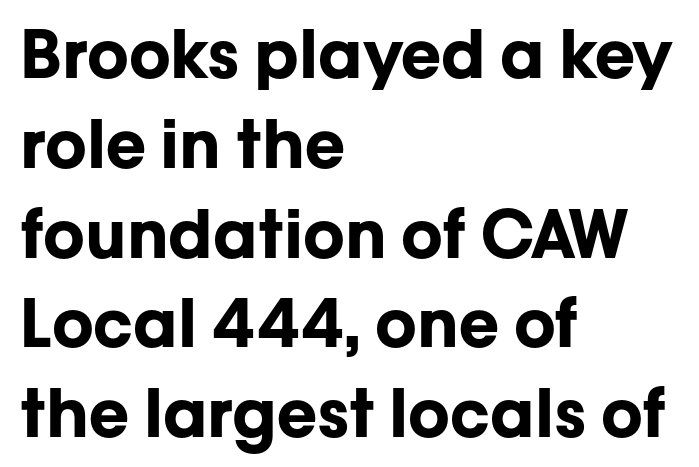
If you drew a line through each stem, it would be perfectly vertical. Looks like regular typesetting: each glyph gets only the width it needs. Vertical spacing — default. There is no visible air inserted between adjacent glyphs.
